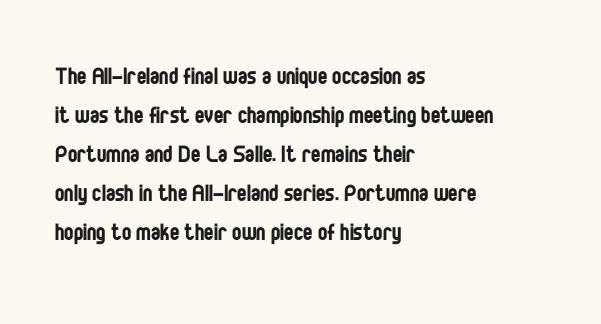
The letters advance in unequal steps, a hallmark of proportional type. Bare-footed words on every line. No heavy texture on the line: the type isn't bold. The face used here is rendered with its standard letterfit. Regarding serifs, this sample does without them.
